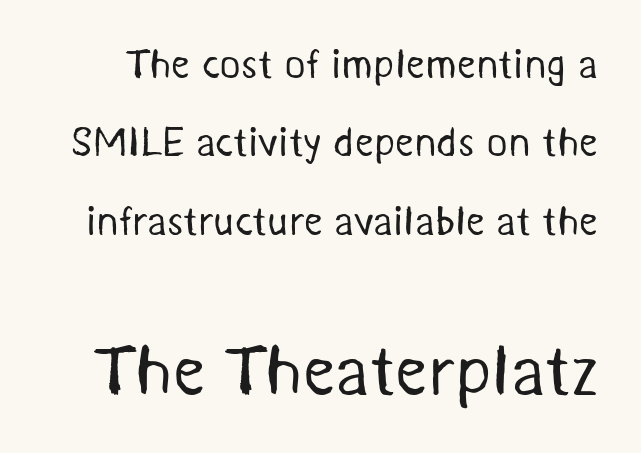
{"serif": "no", "bold": "no", "weight": "regular", "width": "normal", "stroke_contrast": "medium", "x_height": "medium", "monospaced": "no", "underline": "no", "line_spacing": "loose", "line_spacing_ratio": 1.91, "letter_spacing": "normal", "letter_spacing_em": 0.0, "larger_block": "second", "size_ratio": 1.73, "glyph_px": 71}
